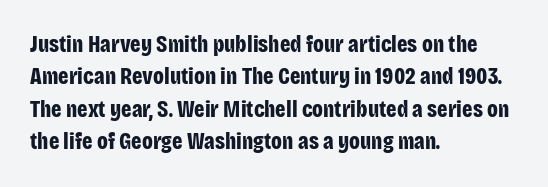
The image shows 23 px bold type, upright; set left-aligned, normal line spacing (1.41x), normal letter spacing, not underlined.
